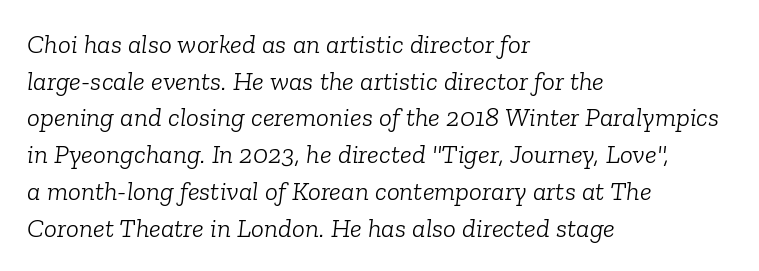
Students, observe: this is what conventionally led text looks like. The lettering tilts uniformly, giving the passage an italic look. No extra ink here — the face is not bold. Each row of text sits above clean, open space.
